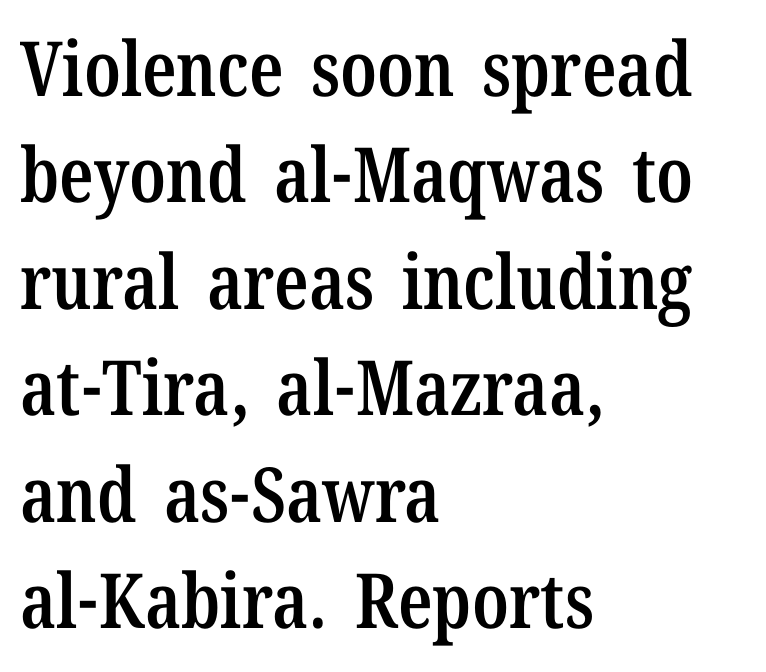
Q: Is the text bold? A: Semi-bold.
Q: Is the text italic (slanted)? A: No, it is upright.
Q: Is the typeface a serif or a sans-serif typeface? A: Serif.
Q: Is the text underlined? A: No.
Q: How is the paragraph aligned? A: Left-aligned.
Q: Is the spacing between letters normal or unusually wide? A: Normal.
Q: Is the spacing between lines tight, normal or loose? A: Normal.
Q: Width (condensed, normal, or wide)? A: Condensed.
Q: Stroke contrast? A: Low.
Q: x-height? A: Medium.
Q: Monospaced? A: No.
